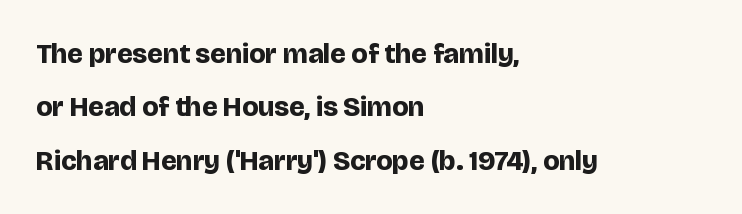
The axis of the letterforms is exactly vertical. Only glyphs here, with clear space below each row. Does the leading feel generous? Absolutely, it's lavish. Nothing sits at the stroke ends, so this counts as sans-serif.
